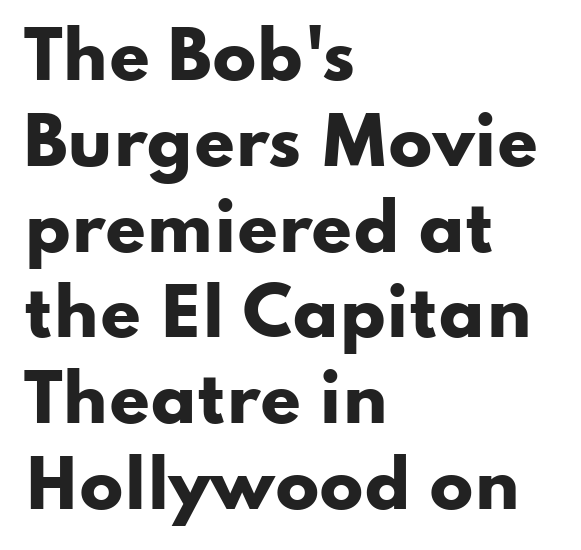
{"serif": "no", "italic": "no", "bold": "yes", "weight": "heavy", "width": "wide", "stroke_contrast": "low", "x_height": "small", "monospaced": "no", "underline": "no", "align": "left", "line_spacing": "normal", "line_spacing_ratio": 1.32, "letter_spacing": "normal", "letter_spacing_em": 0.0, "glyph_px": 65}
